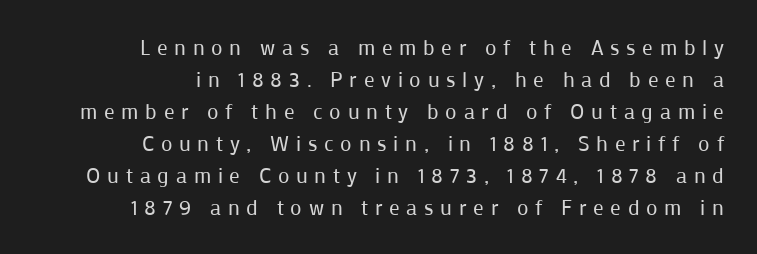
{"italic": "no", "bold": "no", "underline": "no", "align": "right", "line_spacing": "normal", "line_spacing_ratio": 1.52, "letter_spacing": "wide", "letter_spacing_em": 0.32, "glyph_px": 21}
